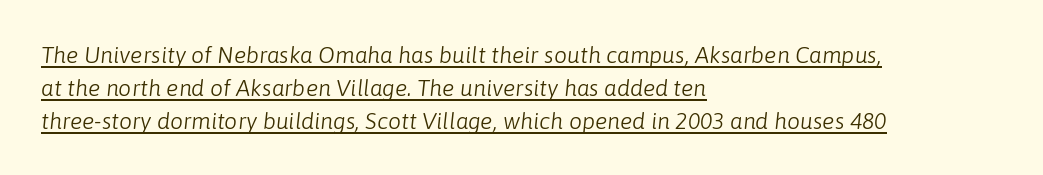
{"italic": "yes", "lean": "right", "slant_degrees": 6, "bold": "no", "underline": "yes", "align": "left", "line_spacing": "normal", "line_spacing_ratio": 1.43, "letter_spacing": "normal", "letter_spacing_em": 0.0, "glyph_px": 23}
